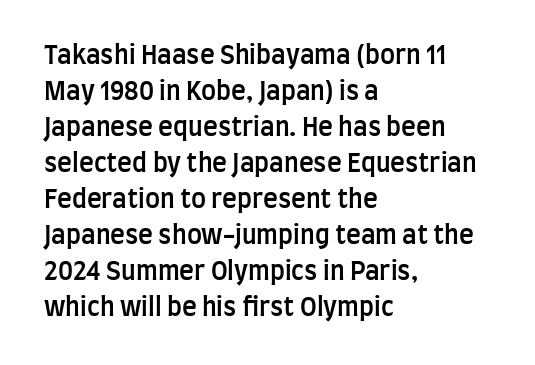
{"italic": "no", "bold": "semi", "underline": "no", "align": "left", "line_spacing": "normal", "line_spacing_ratio": 1.44, "letter_spacing": "normal", "letter_spacing_em": 0.0, "glyph_px": 25}
